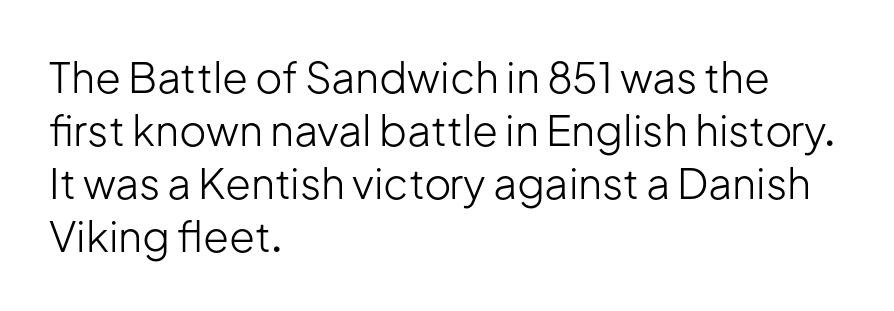
Q: Is the text bold? A: No.
Q: Is the text italic (slanted)? A: No, it is upright.
Q: Is the typeface a serif or a sans-serif typeface? A: Sans-serif.
Q: Is the text underlined? A: No.
Q: How is the paragraph aligned? A: Left-aligned.
Q: Is the spacing between letters normal or unusually wide? A: Normal.
Q: Is the spacing between lines tight, normal or loose? A: Normal.
Q: Width (condensed, normal, or wide)? A: Normal.
Q: Stroke contrast? A: Low.
Q: x-height? A: Medium.
Q: Monospaced? A: No.
